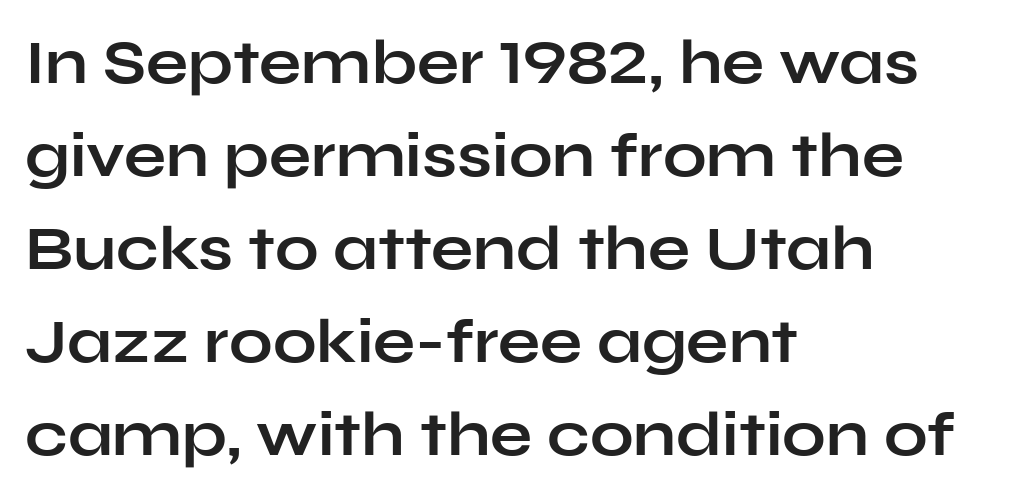
Typographic density is high because the face is bold. Style check: upright. Note: no serifs on the glyphs. The horizontal fit of the characters is conventional and even.
